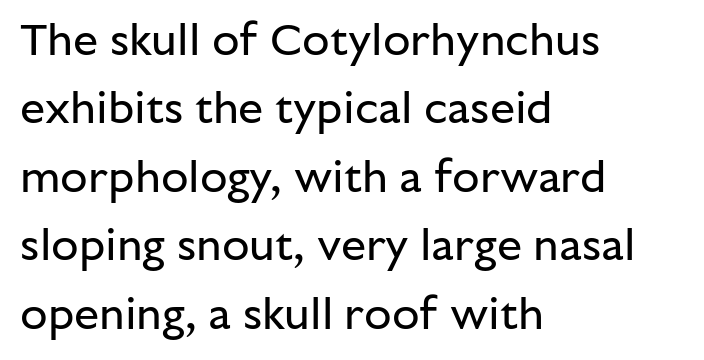
The image shows 45 px regular-weight sans-serif type, upright; set left-aligned, normal line spacing (1.52x), normal letter spacing, not underlined; low stroke contrast and a medium x-height.
